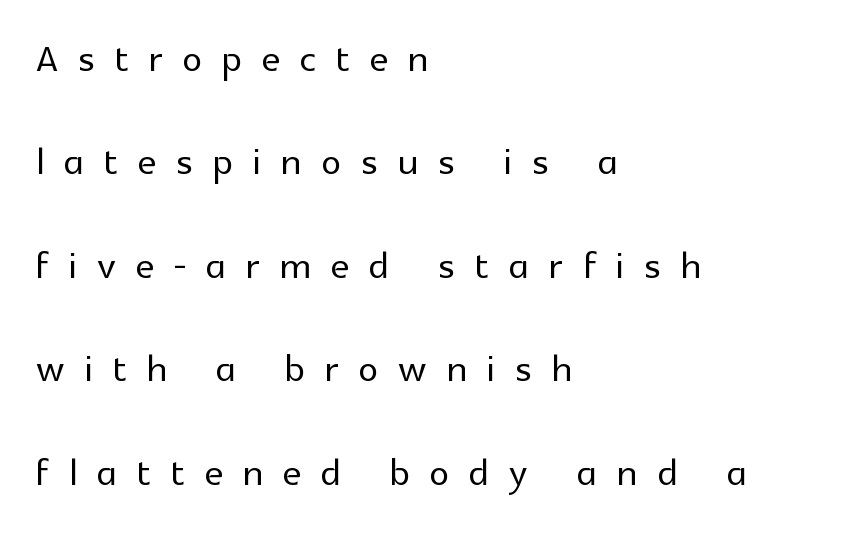
The image shows 50 px sans-serif type, upright; set left-aligned, loose line spacing (2.07x), unusually wide letter spacing (+0.4 em), not underlined; a medium x-height.
